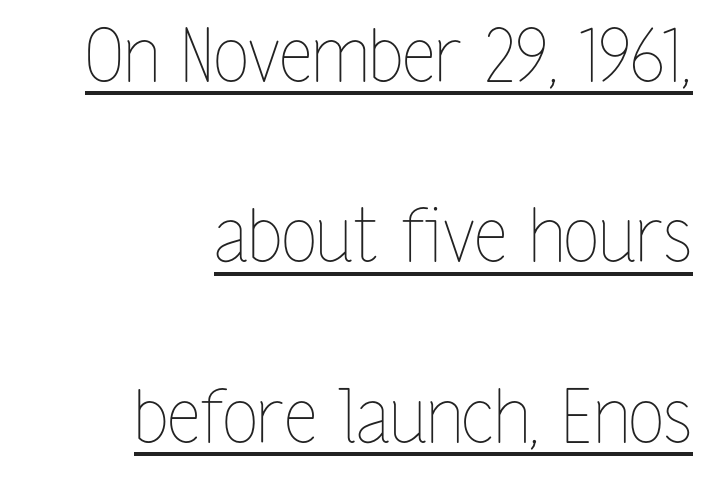
The image shows 73 px thin, condensed type, upright; set right-aligned, loose line spacing (2.47x), normal letter spacing, underlined; low stroke contrast and a medium x-height.
